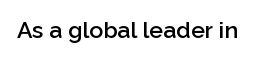
{"italic": "no", "bold": "semi", "underline": "no", "letter_spacing": "normal", "letter_spacing_em": 0.0, "glyph_px": 23}
